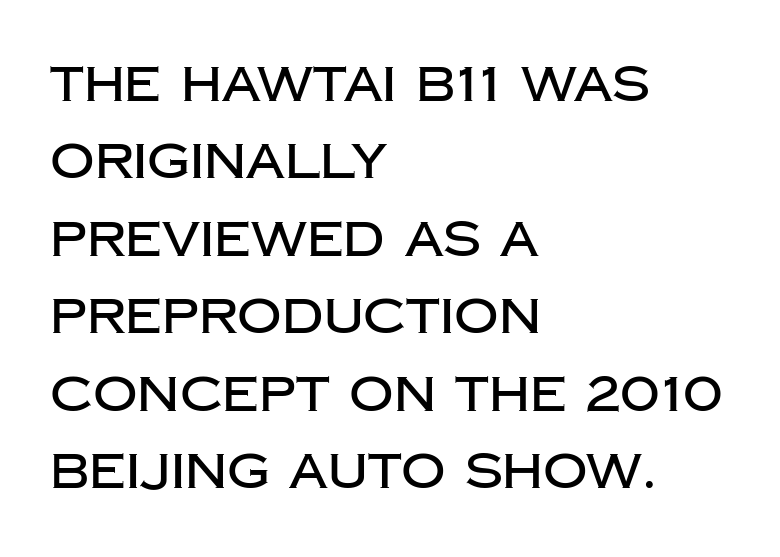
A normal amount of white space separates one row of letters from the next. Honestly, the letter spacing is just normal — you wouldn't notice it. The typeface chosen for these lines omits serifs. Varying glyph widths throughout — classic text-font behaviour. It's the straight-up-and-down kind of type. Plain, unruled lines of type.
